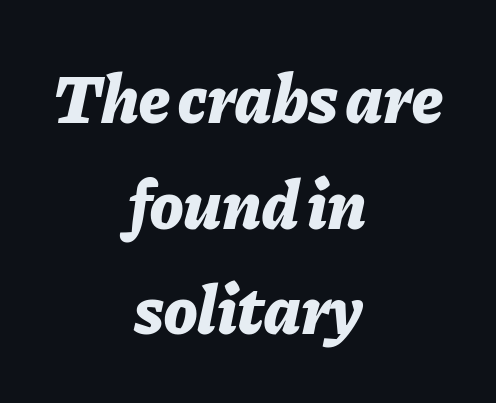
{"italic": "yes", "lean": "right", "slant_degrees": 11, "bold": "yes", "weight": "bold", "width": "normal", "stroke_contrast": "low", "x_height": "medium", "monospaced": "no", "underline": "no", "align": "center", "line_spacing": "normal", "line_spacing_ratio": 1.53, "letter_spacing": "normal", "letter_spacing_em": 0.0, "glyph_px": 69}
